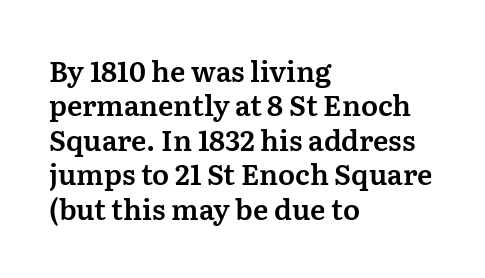
Compared with a centered layout, this one pins lines to the left instead. Unlike a clean sans, this face finishes its strokes with serifs. Honestly, there is no underline to notice here at all. What stands out about the letter spacing? Nothing — it is the standard amount. Each letter keeps its own natural width here, so spacing adapts to shape. The lettering holds an erect, upright posture throughout.
